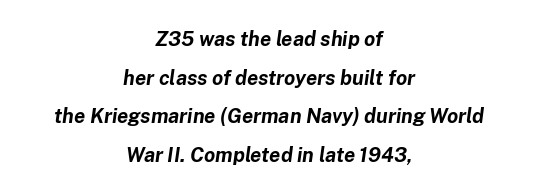
Q: Is the text bold? A: Yes.
Q: Is the text italic (slanted)? A: Yes, it leans right by about 8 degrees.
Q: Is the text underlined? A: No.
Q: How is the paragraph aligned? A: Centered.
Q: Is the spacing between letters normal or unusually wide? A: Normal.
Q: Is the spacing between lines tight, normal or loose? A: Loose.
